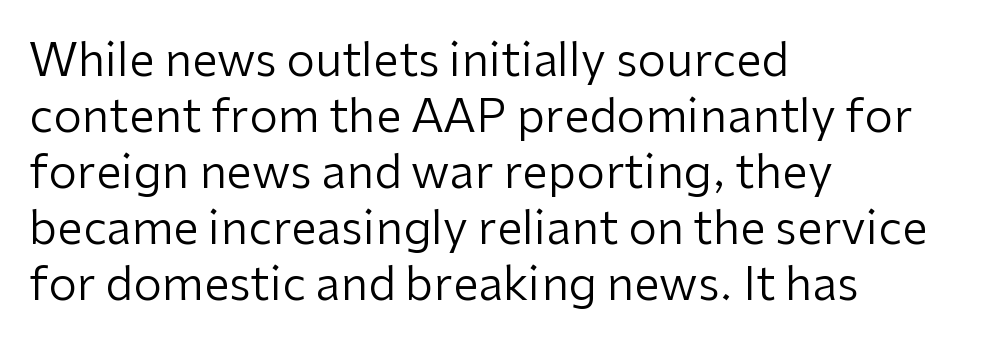
In terms of posture, this sample is upright. The font is comparable to plain body text, perhaps lighter. Nothing sits at the stroke ends, so this counts as sans-serif. Does the copy run flush right? No — it runs flush left.
